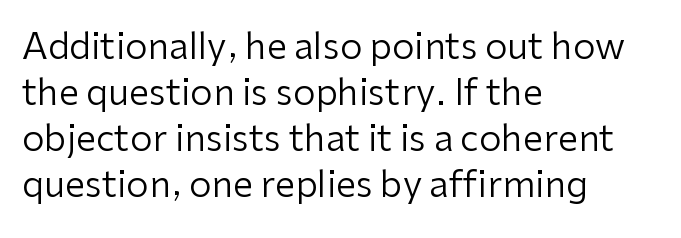
Q: Is the text bold? A: No.
Q: Is the text italic (slanted)? A: No, it is upright.
Q: Is the typeface a serif or a sans-serif typeface? A: Sans-serif.
Q: Is the text underlined? A: No.
Q: How is the paragraph aligned? A: Left-aligned.
Q: Is the spacing between letters normal or unusually wide? A: Normal.
Q: Is the spacing between lines tight, normal or loose? A: Normal.
Q: Width (condensed, normal, or wide)? A: Normal.
Q: Stroke contrast? A: Low.
Q: x-height? A: Medium.
Q: Monospaced? A: No.
